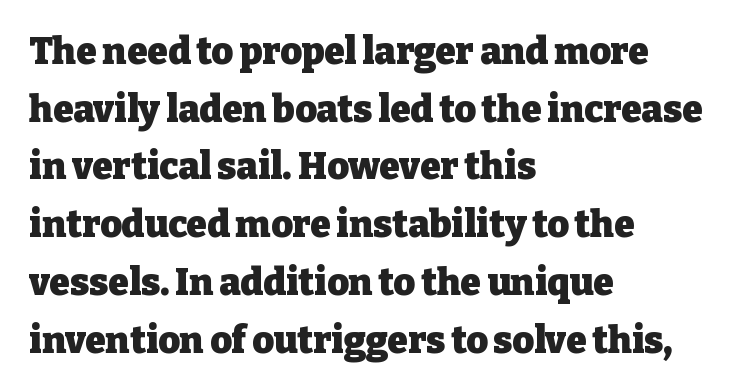
Students, observe: this is what conventionally led text looks like. Heavy-handed strokes throughout: this text is bold. Between one letter and the next there's only the usual sliver of space. The passage shown is typed in a proportional face where columns would drift. The type sits square on the baseline with zero lean. Check the space under the baseline: it is left empty.
